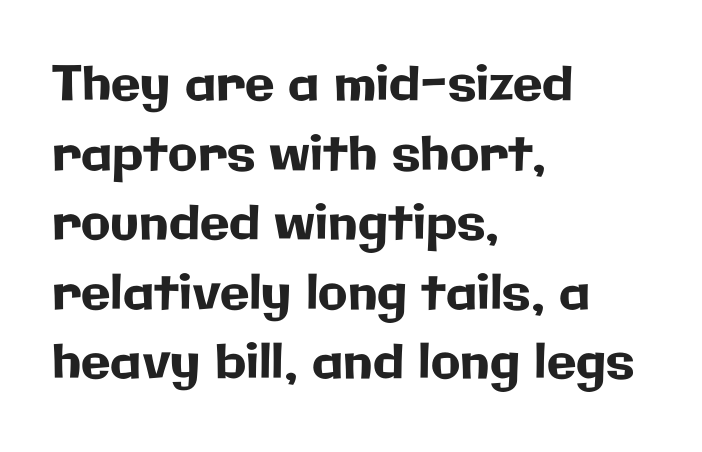
The image shows 48 px sans-serif type, upright; set left-aligned, normal line spacing (1.45x), normal letter spacing, not underlined; low stroke contrast and a medium x-height.
